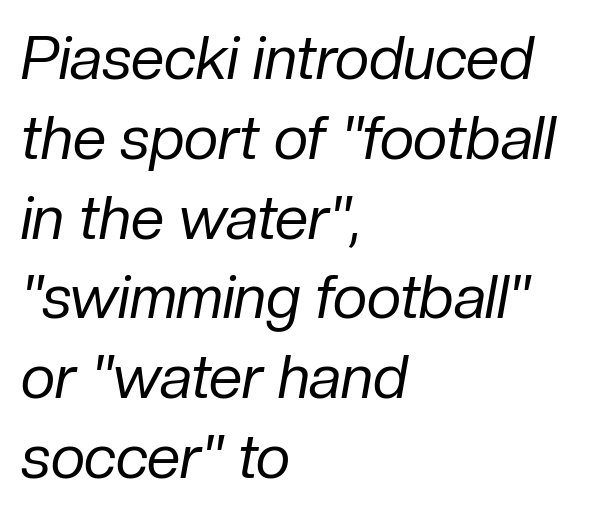
The image shows 60 px regular-weight type, italic (leaning right); set left-aligned, normal line spacing (1.33x), normal letter spacing, not underlined; low stroke contrast and a medium x-height.
